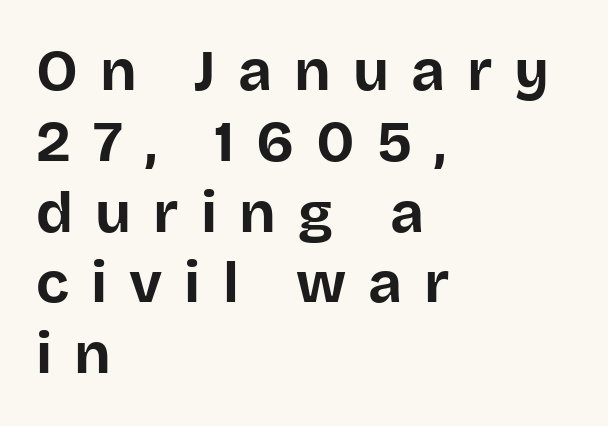
Q: Is the text bold? A: Yes.
Q: Is the text italic (slanted)? A: No, it is upright.
Q: Is the typeface a serif or a sans-serif typeface? A: Sans-serif.
Q: Is the text underlined? A: No.
Q: How is the paragraph aligned? A: Left-aligned.
Q: Is the spacing between letters normal or unusually wide? A: Unusually wide.
Q: Width (condensed, normal, or wide)? A: Normal.
Q: Stroke contrast? A: Low.
Q: x-height? A: Large.
Q: Monospaced? A: No.
